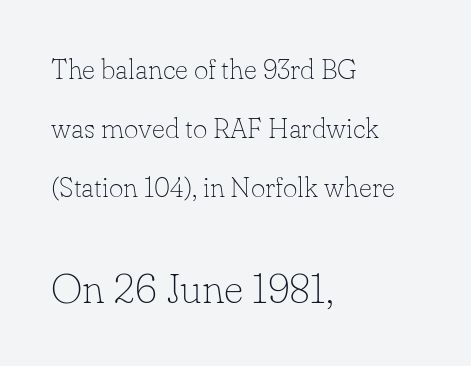
{"serif": "yes", "italic": "no", "bold": "no", "weight": "thin", "width": "normal", "stroke_contrast": "low", "x_height": "small", "monospaced": "no", "underline": "no", "align": "left", "line_spacing": "loose", "line_spacing_ratio": 2.1, "letter_spacing": "normal", "letter_spacing_em": 0.0, "larger_block": "second", "size_ratio": 1.5, "glyph_px": 42}
